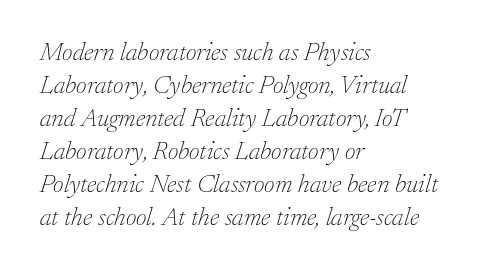
{"italic": "yes", "lean": "right", "slant_degrees": 17, "bold": "no", "underline": "no", "align": "left", "line_spacing": "normal", "line_spacing_ratio": 1.27, "letter_spacing": "normal", "letter_spacing_em": 0.0, "glyph_px": 26}
